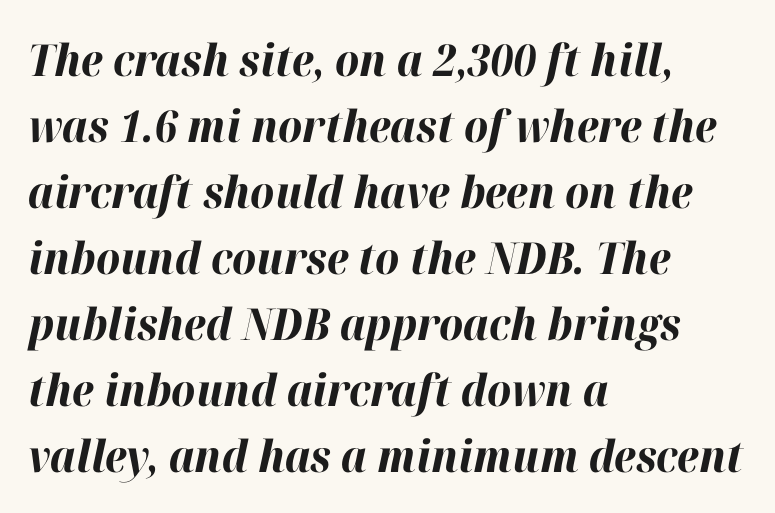
Q: Is the text bold? A: Yes.
Q: Is the text italic (slanted)? A: Yes, it leans right by about 12 degrees.
Q: Is the text underlined? A: No.
Q: How is the paragraph aligned? A: Left-aligned.
Q: Is the spacing between letters normal or unusually wide? A: Normal.
Q: Is the spacing between lines tight, normal or loose? A: Normal.
Q: Width (condensed, normal, or wide)? A: Normal.
Q: Stroke contrast? A: High.
Q: x-height? A: Medium.
Q: Monospaced? A: No.
